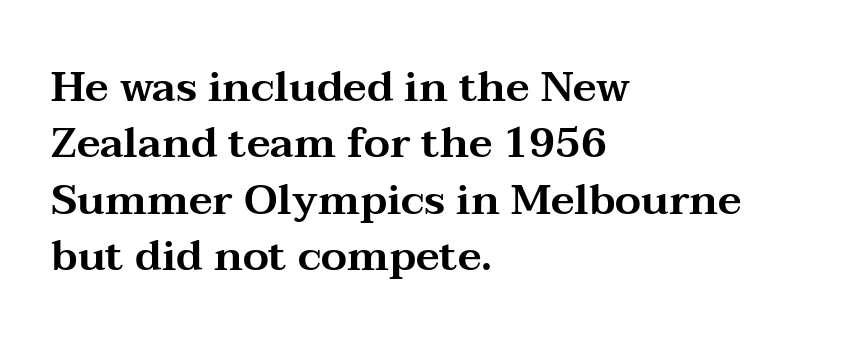
Q: Is the text italic (slanted)? A: No, it is upright.
Q: Is the typeface a serif or a sans-serif typeface? A: Serif.
Q: Is the text underlined? A: No.
Q: How is the paragraph aligned? A: Left-aligned.
Q: Is the spacing between letters normal or unusually wide? A: Normal.
Q: Is the spacing between lines tight, normal or loose? A: Normal.
Q: Width (condensed, normal, or wide)? A: Wide.
Q: Stroke contrast? A: Medium.
Q: x-height? A: Medium.
Q: Monospaced? A: No.
